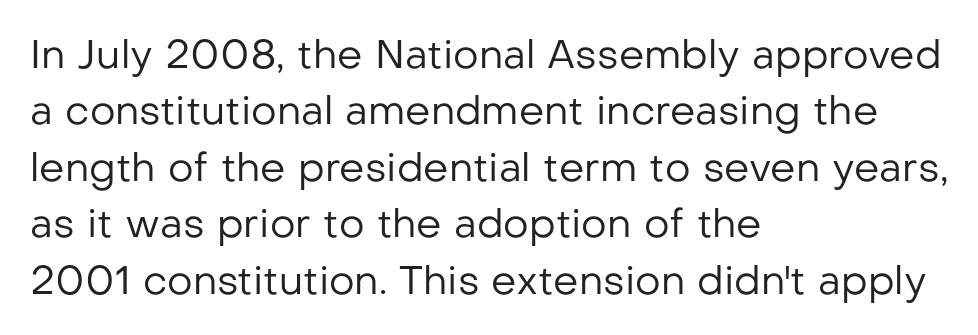
The image shows 40 px regular-weight sans-serif type, upright; set left-aligned, normal line spacing (1.41x), normal letter spacing, not underlined; low stroke contrast and a medium x-height.
